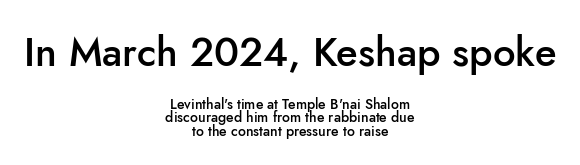
{"serif": "no", "italic": "no", "bold": "semi", "weight": "semibold", "width": "normal", "stroke_contrast": "low", "x_height": "small", "monospaced": "no", "underline": "no", "align": "center", "line_spacing": "tight", "line_spacing_ratio": 0.97, "letter_spacing": "normal", "letter_spacing_em": 0.0, "larger_block": "first", "size_ratio": 2.86, "glyph_px": 40}
